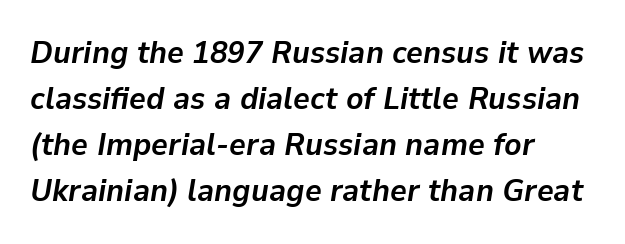
The face used here has the dense, thick strokes of a bold. Vertically, the passage feels balanced, rows spaced as you'd expect. Here the designer chose a conventional face with non-uniform glyph widths. The gap between lines stays unmarked. Typeset ragged right — the left edge is the straight one. Yep, that's italic — everything's leaning.
